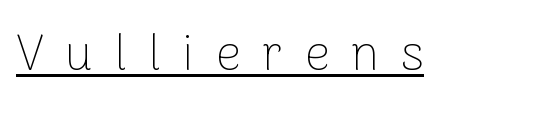
{"serif": "no", "italic": "no", "bold": "no", "weight": "thin", "width": "normal", "stroke_contrast": "low", "x_height": "medium", "monospaced": "no", "underline": "yes", "letter_spacing": "wide", "letter_spacing_em": 0.43, "glyph_px": 50}
